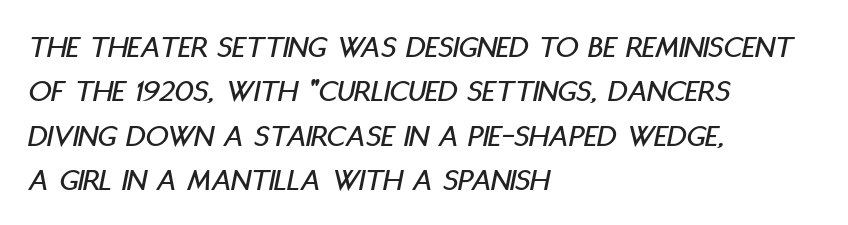
The image shows 32 px condensed type, italic (leaning right); set left-aligned, normal line spacing (1.39x), normal letter spacing, not underlined; low stroke contrast and a large x-height.
